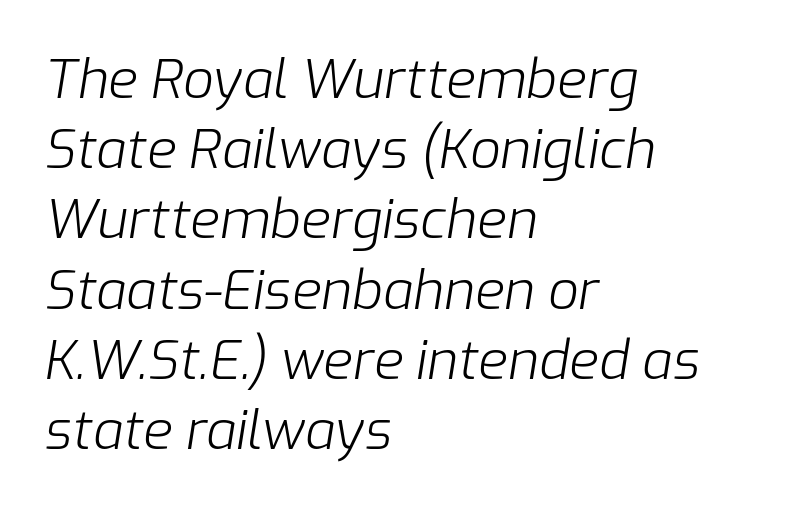
The image shows 54 px light type, italic (leaning right); set left-aligned, normal line spacing (1.3x), normal letter spacing, not underlined; low stroke contrast and a medium x-height.
